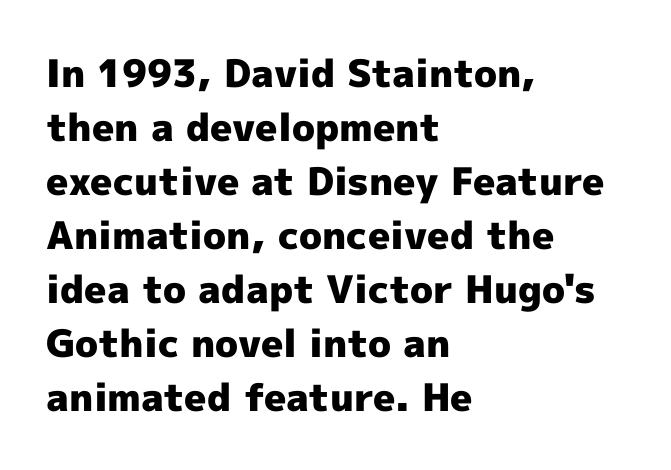
{"serif": "no", "italic": "no", "bold": "yes", "weight": "heavy", "width": "normal", "x_height": "medium", "monospaced": "no", "underline": "no", "align": "left", "line_spacing": "normal", "line_spacing_ratio": 1.42, "letter_spacing": "normal", "letter_spacing_em": 0.0, "glyph_px": 38}
